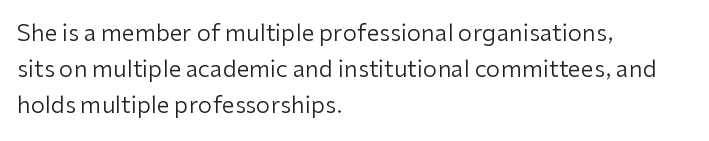
Q: Is the text bold? A: No.
Q: Is the text italic (slanted)? A: No, it is upright.
Q: Is the text underlined? A: No.
Q: How is the paragraph aligned? A: Left-aligned.
Q: Is the spacing between letters normal or unusually wide? A: Normal.
Q: Is the spacing between lines tight, normal or loose? A: Normal.
